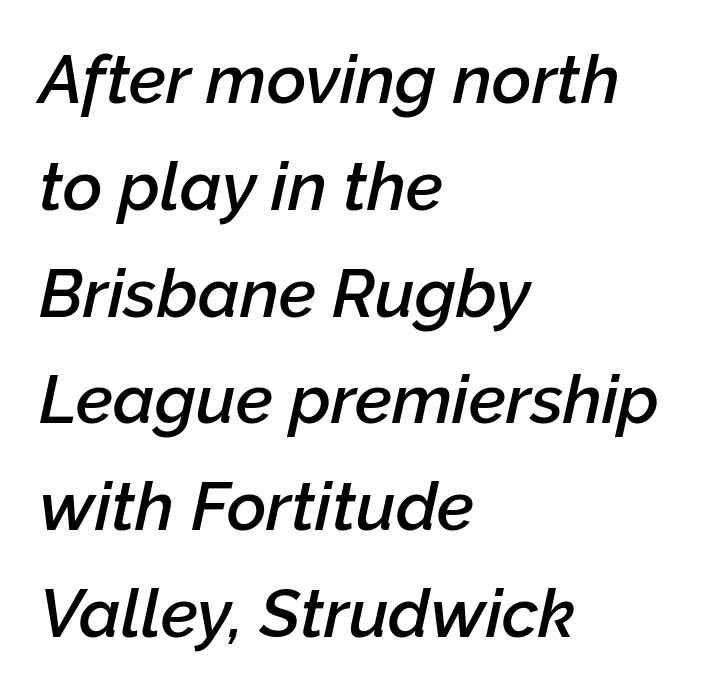
Q: Is the text bold? A: Semi-bold.
Q: Is the text italic (slanted)? A: Yes, it leans right by about 12 degrees.
Q: Is the text underlined? A: No.
Q: How is the paragraph aligned? A: Left-aligned.
Q: Is the spacing between letters normal or unusually wide? A: Normal.
Q: Is the spacing between lines tight, normal or loose? A: Normal.
Q: Width (condensed, normal, or wide)? A: Normal.
Q: Stroke contrast? A: Low.
Q: x-height? A: Medium.
Q: Monospaced? A: No.
